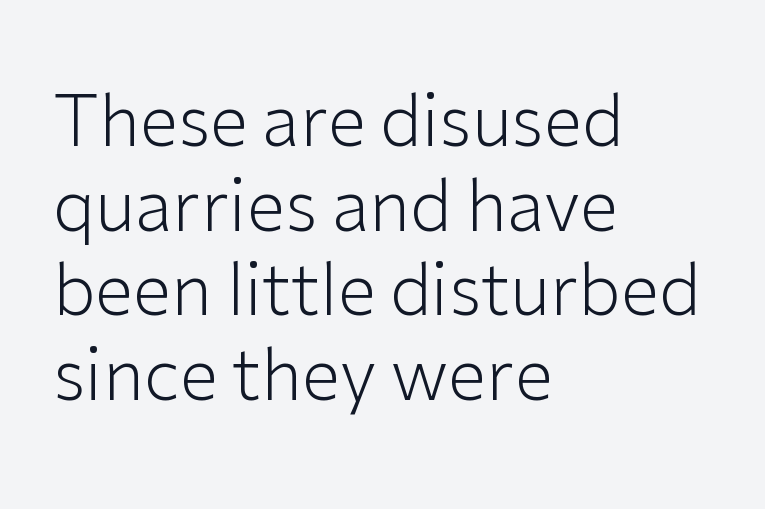
The image shows 70 px light sans-serif type, upright; set left-aligned, line spacing 1.21x, normal letter spacing, not underlined; low stroke contrast and a medium x-height.
